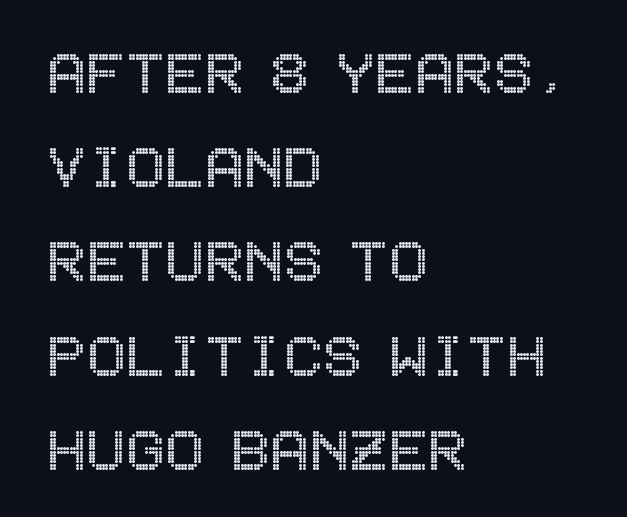
{"italic": "no", "width": "condensed", "x_height": "large", "underline": "no", "align": "left", "line_spacing": "normal", "line_spacing_ratio": 1.29, "letter_spacing": "normal", "letter_spacing_em": 0.0, "glyph_px": 73}
